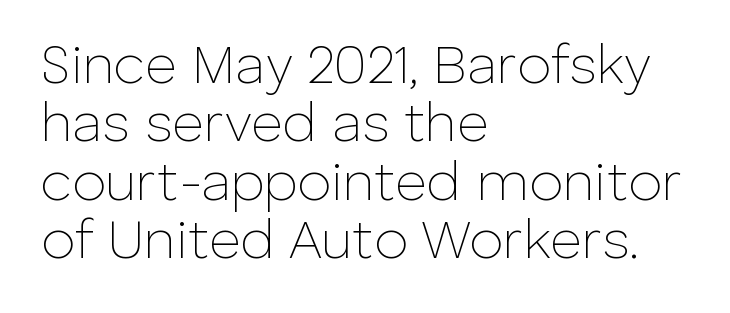
Q: Is the text bold? A: No.
Q: Is the text italic (slanted)? A: No, it is upright.
Q: Is the typeface a serif or a sans-serif typeface? A: Sans-serif.
Q: Is the text underlined? A: No.
Q: How is the paragraph aligned? A: Left-aligned.
Q: Is the spacing between letters normal or unusually wide? A: Normal.
Q: Is the spacing between lines tight, normal or loose? A: Tight.
Q: Width (condensed, normal, or wide)? A: Normal.
Q: Stroke contrast? A: Low.
Q: x-height? A: Medium.
Q: Monospaced? A: No.
